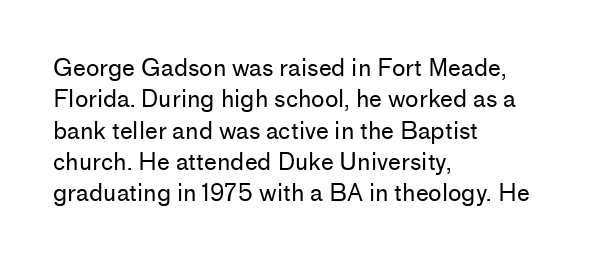
One glance says typical: line gaps are just what's usual. What stands out about the letter spacing? Nothing — it is the standard amount. This reads as an unemphasized weight, regular at the heaviest. The text block is weighted toward the left margin, trailing off unevenly rightward. Descender tails drop into unmarked territory. The specimen reads as upright at a glance.
